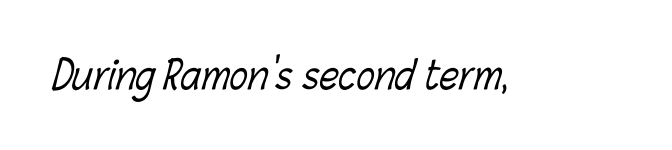
{"bold": "no", "weight": "light", "width": "condensed", "stroke_contrast": "low", "x_height": "medium", "monospaced": "no", "underline": "no", "letter_spacing": "normal", "letter_spacing_em": 0.0, "glyph_px": 38}
